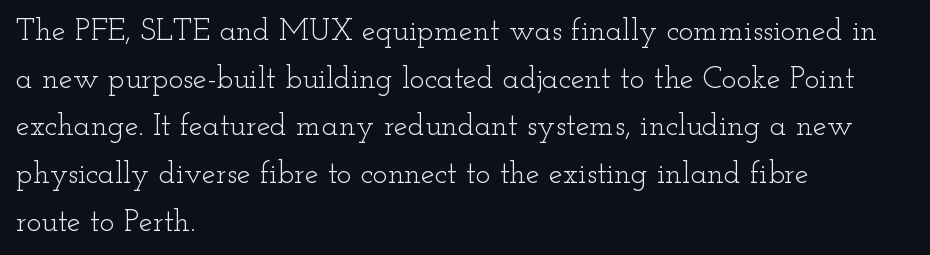
Q: Is the text bold? A: No.
Q: Is the text italic (slanted)? A: No, it is upright.
Q: Is the typeface a serif or a sans-serif typeface? A: Serif.
Q: Is the text underlined? A: No.
Q: How is the paragraph aligned? A: Left-aligned.
Q: Is the spacing between letters normal or unusually wide? A: Normal.
Q: Is the spacing between lines tight, normal or loose? A: Normal.
Q: Width (condensed, normal, or wide)? A: Wide.
Q: Stroke contrast? A: Low.
Q: x-height? A: Small.
Q: Monospaced? A: No.
